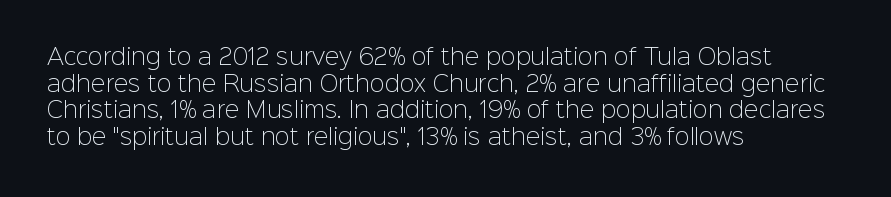
{"italic": "no", "bold": "no", "underline": "no", "align": "left", "line_spacing_ratio": 1.21, "letter_spacing": "normal", "letter_spacing_em": 0.0, "glyph_px": 22}
